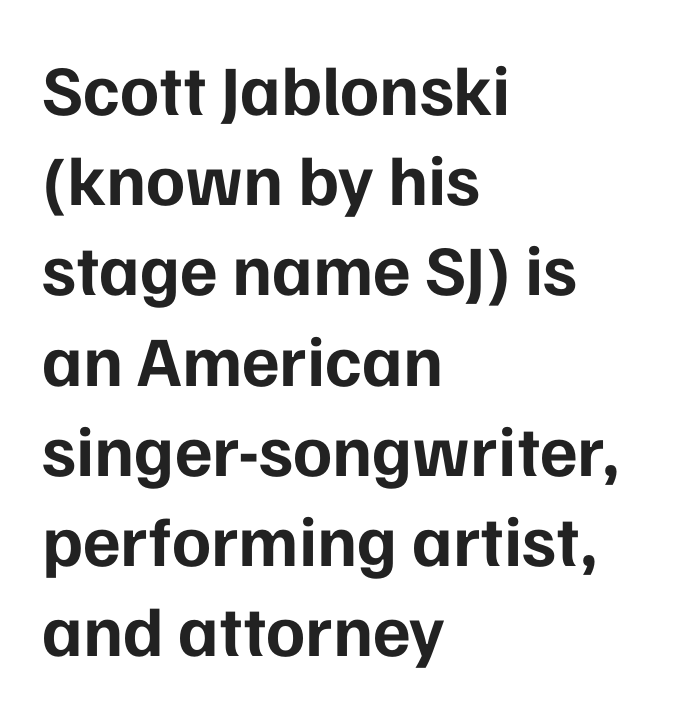
Q: Is the text bold? A: Yes.
Q: Is the text italic (slanted)? A: No, it is upright.
Q: Is the typeface a serif or a sans-serif typeface? A: Sans-serif.
Q: Is the text underlined? A: No.
Q: How is the paragraph aligned? A: Left-aligned.
Q: Is the spacing between letters normal or unusually wide? A: Normal.
Q: Is the spacing between lines tight, normal or loose? A: Normal.
Q: Width (condensed, normal, or wide)? A: Normal.
Q: Stroke contrast? A: Low.
Q: x-height? A: Medium.
Q: Monospaced? A: No.
